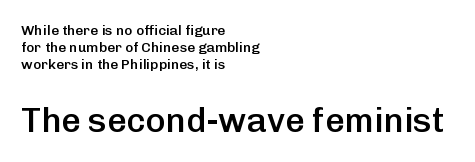
Q: Is the text bold? A: Semi-bold.
Q: Is the text italic (slanted)? A: No, it is upright.
Q: Is the typeface a serif or a sans-serif typeface? A: Sans-serif.
Q: Is the text underlined? A: No.
Q: How is the paragraph aligned? A: Left-aligned.
Q: Is the spacing between letters normal or unusually wide? A: Normal.
Q: Which block of text is set in a larger size, the first (top) or the second (bottom)? A: The second (bottom) one.
Q: Width (condensed, normal, or wide)? A: Normal.
Q: Stroke contrast? A: Low.
Q: x-height? A: Medium.
Q: Monospaced? A: No.
